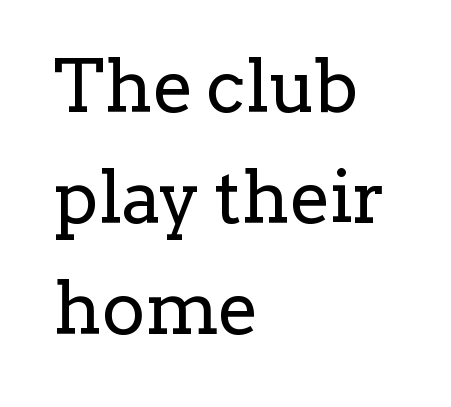
The image shows 73 px regular-weight serif type, upright; set left-aligned, normal line spacing (1.52x), normal letter spacing, not underlined; low stroke contrast and a medium x-height.
